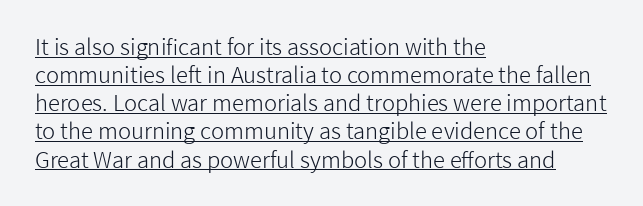
Weight class: somewhere from thin through regular. Horizontal bands of white between lines are of average thickness. Nope, not italic — everything's standing straight. Glance below the letters and you will spot a drawn line. Observe the ordinary spacing: letters are neighbours, not strangers. Is the block centered? No — it sits flush against the left margin.
